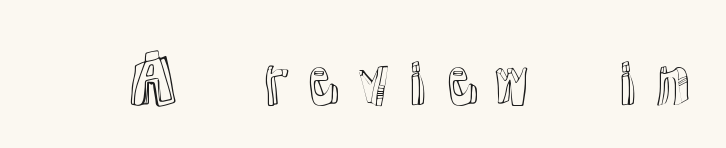
Q: Is the text italic (slanted)? A: No, it is upright.
Q: Is the text underlined? A: No.
Q: Width (condensed, normal, or wide)? A: Normal.
Q: x-height? A: Medium.
Q: Monospaced? A: No.
